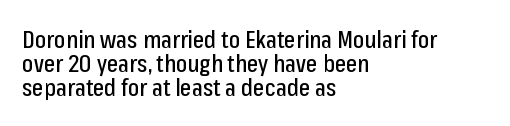
The image shows 24 px text type, upright; set left-aligned, tight line spacing (1.01x), normal letter spacing, not underlined.
